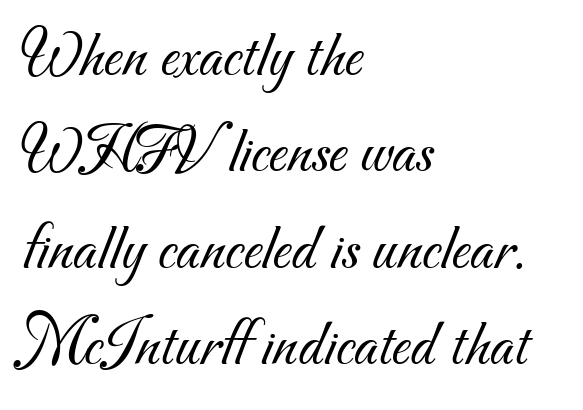
Leading matches the norm, producing a regular column. Layout note: lines flush left. The rendering uses natural spacing where letterforms have individual widths. These lines are composed in type without serifs. The gap between lines stays unmarked.
